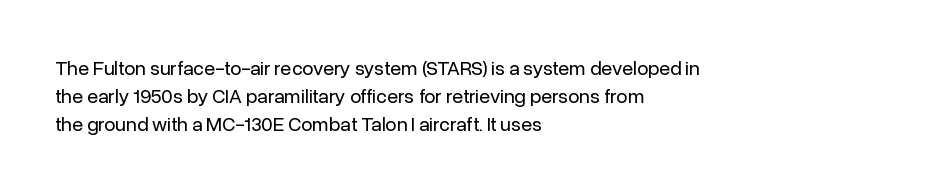
Nothing heavy about these letters — not bold at all. Compared with a centered layout, this one pins lines to the left instead. Spacing between characters is what you'd get straight out of the box. Posture: vertical. Anything drawn beneath the words? Only blank space.
